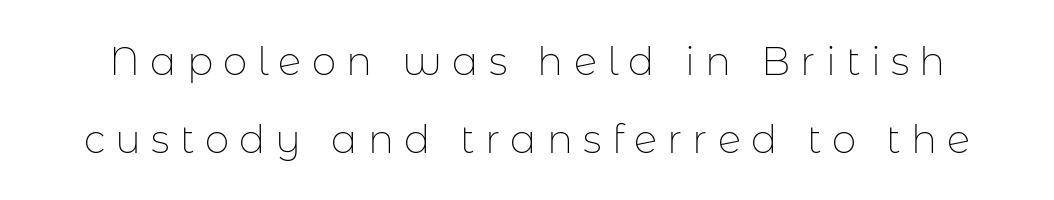
Q: Is the text bold? A: No.
Q: Is the text italic (slanted)? A: No, it is upright.
Q: Is the typeface a serif or a sans-serif typeface? A: Sans-serif.
Q: Is the text underlined? A: No.
Q: Is the spacing between letters normal or unusually wide? A: Unusually wide.
Q: Is the spacing between lines tight, normal or loose? A: Loose.
Q: Width (condensed, normal, or wide)? A: Normal.
Q: Stroke contrast? A: Low.
Q: x-height? A: Medium.
Q: Monospaced? A: No.
